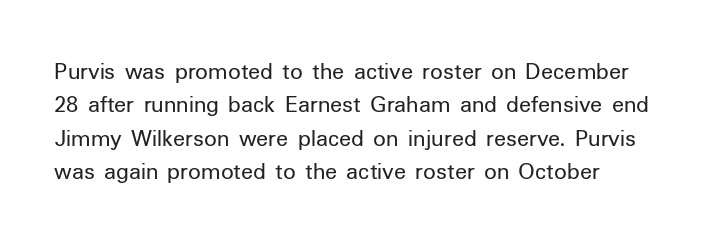
{"italic": "no", "bold": "no", "underline": "no", "line_spacing": "normal", "line_spacing_ratio": 1.34, "letter_spacing": "normal", "letter_spacing_em": 0.0, "glyph_px": 25}
